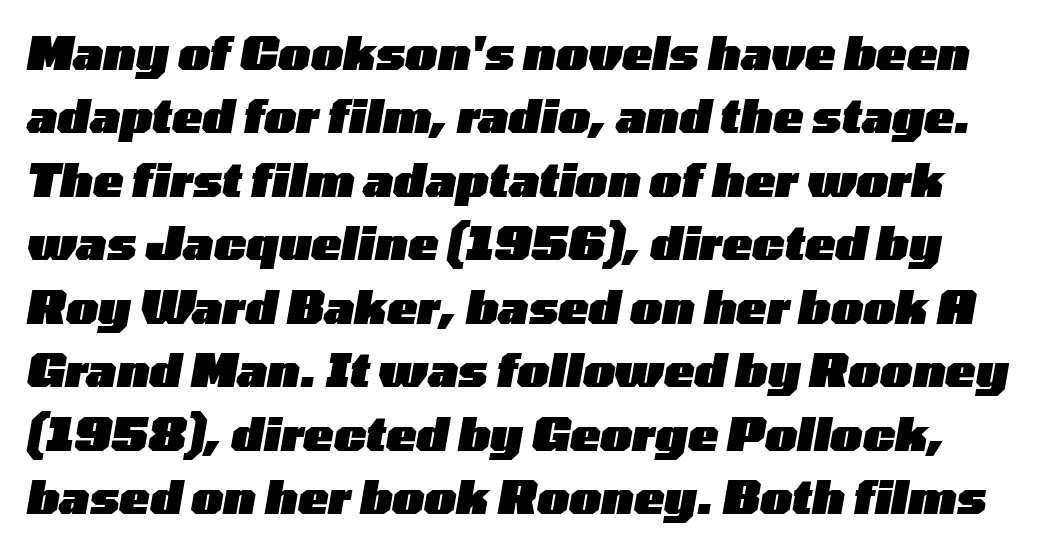
Q: Is the text bold? A: Yes.
Q: Is the text italic (slanted)? A: Yes, it leans right by about 10 degrees.
Q: Is the text underlined? A: No.
Q: Is the spacing between letters normal or unusually wide? A: Normal.
Q: Is the spacing between lines tight, normal or loose? A: Normal.
Q: Width (condensed, normal, or wide)? A: Wide.
Q: Stroke contrast? A: Low.
Q: x-height? A: Medium.
Q: Monospaced? A: No.
